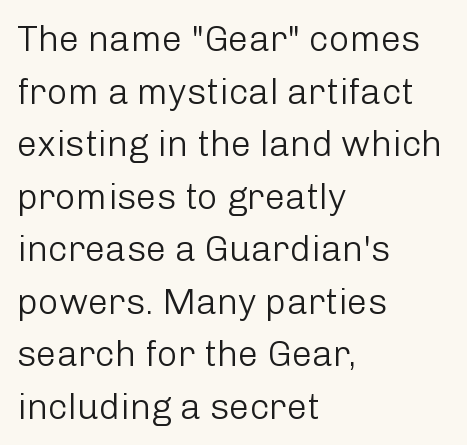
Q: Is the text bold? A: No.
Q: Is the text italic (slanted)? A: No, it is upright.
Q: Is the typeface a serif or a sans-serif typeface? A: Sans-serif.
Q: Is the text underlined? A: No.
Q: How is the paragraph aligned? A: Left-aligned.
Q: Is the spacing between letters normal or unusually wide? A: Normal.
Q: Is the spacing between lines tight, normal or loose? A: Normal.
Q: Width (condensed, normal, or wide)? A: Normal.
Q: Stroke contrast? A: Low.
Q: x-height? A: Medium.
Q: Monospaced? A: No.
